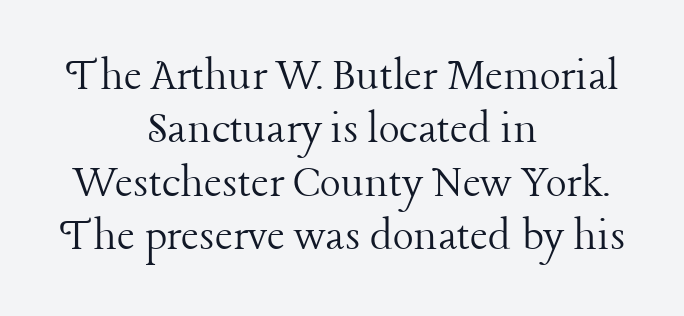
{"serif": "yes", "italic": "no", "bold": "no", "weight": "light", "width": "normal", "stroke_contrast": "low", "x_height": "medium", "monospaced": "no", "underline": "no", "align": "center", "line_spacing": "tight", "line_spacing_ratio": 1.09, "letter_spacing": "normal", "letter_spacing_em": 0.0, "glyph_px": 49}
